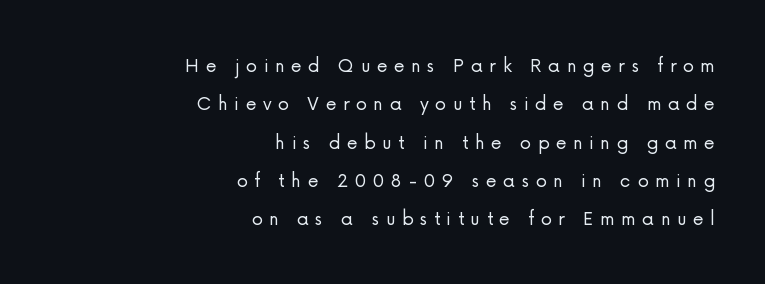
These lines were composed using upright roman letters. Does extra space separate the letters? Yes, quite a lot of it. Has an underline been added? It has not. These lines stack with their right ends in a neat column. This reads as an unemphasized weight, regular at the heaviest.
